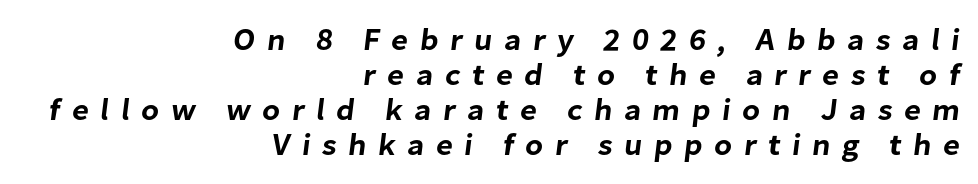
{"serif": "no", "width": "normal", "stroke_contrast": "low", "x_height": "medium", "monospaced": "no", "underline": "no", "align": "right", "line_spacing": "tight", "line_spacing_ratio": 1.13, "letter_spacing": "wide", "letter_spacing_em": 0.37, "glyph_px": 31}
